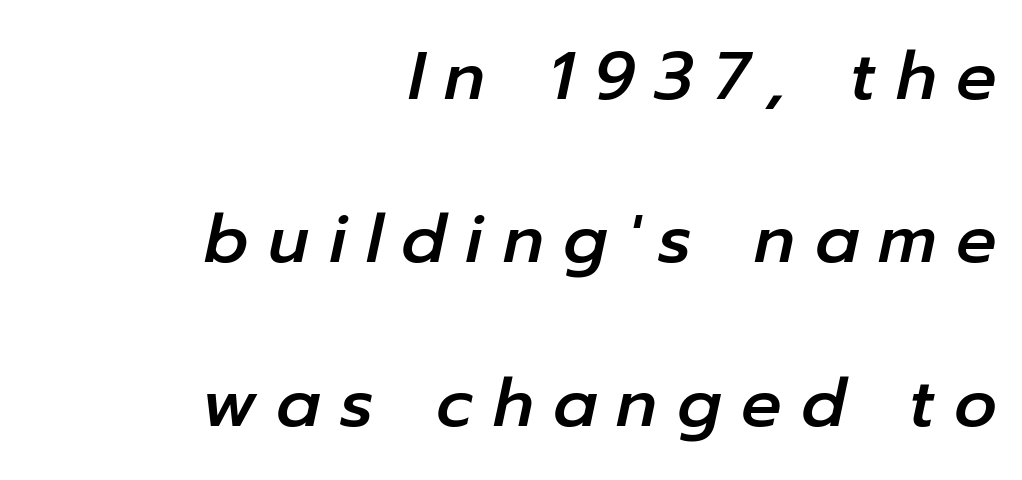
The image shows 67 px text type, italic (leaning right); set right-aligned, loose line spacing (2.44x), unusually wide letter spacing (+0.29 em), not underlined; low stroke contrast and a medium x-height.
